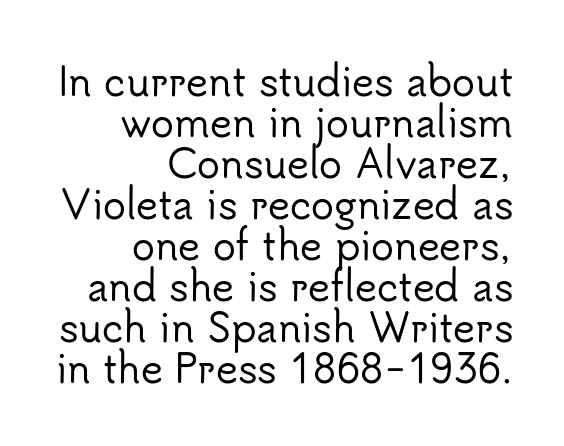
Q: Is the text italic (slanted)? A: No, it is upright.
Q: Is the typeface a serif or a sans-serif typeface? A: Sans-serif.
Q: Is the text underlined? A: No.
Q: How is the paragraph aligned? A: Right-aligned.
Q: Is the spacing between letters normal or unusually wide? A: Normal.
Q: Is the spacing between lines tight, normal or loose? A: Tight.
Q: Width (condensed, normal, or wide)? A: Normal.
Q: Stroke contrast? A: Low.
Q: x-height? A: Small.
Q: Monospaced? A: No.
